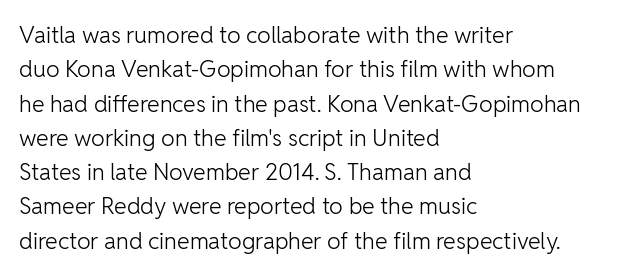
The image shows 23 px text type, upright; set left-aligned, normal line spacing (1.49x), normal letter spacing, not underlined.
